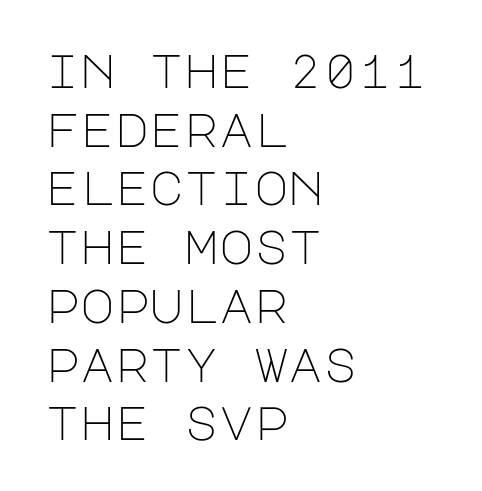
The image shows 47 px light sans-serif type, upright; set left-aligned, normal line spacing (1.25x), normal letter spacing, not underlined; low stroke contrast and a large x-height.
